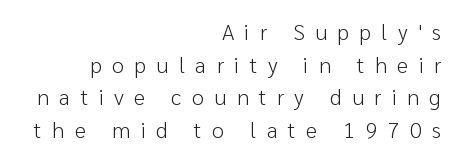
The letterforms sit at book weight or below. The tracking reads as deliberately expanded to a designer's eye. The passage shown is not underscored anywhere. The axis of the letterforms is exactly vertical. A student would call this right alignment; a typographer would say flush right, rag left.
